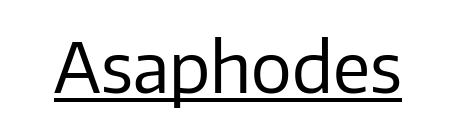
The lettering is marked with a stroke running underneath it. Each letter keeps its own natural width here, so spacing adapts to shape. Look at the tracking — it's just the regular setting, nothing added. The font is comparable to plain body text, perhaps lighter.
